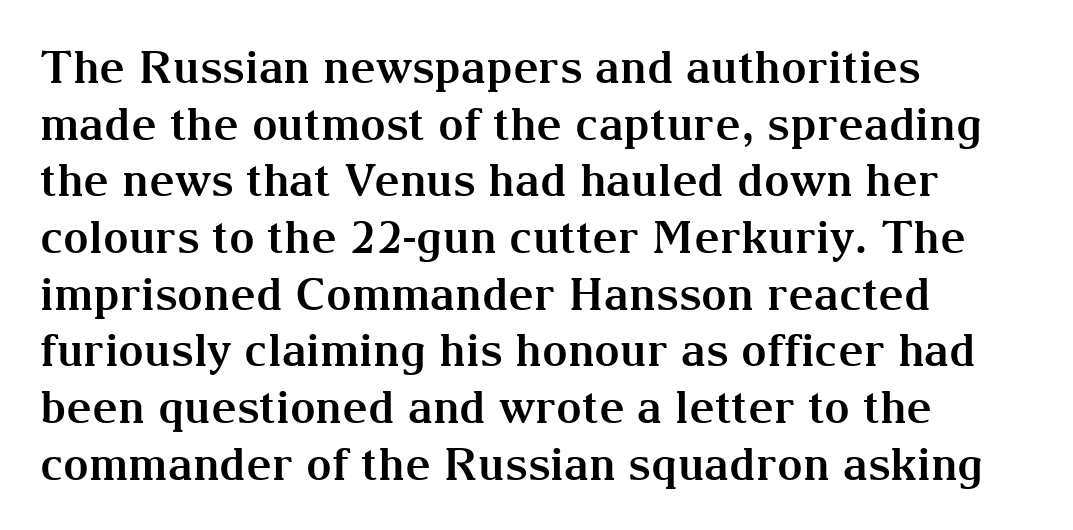
Q: Is the text bold? A: Yes.
Q: Is the text italic (slanted)? A: No, it is upright.
Q: Is the typeface a serif or a sans-serif typeface? A: Serif.
Q: Is the text underlined? A: No.
Q: How is the paragraph aligned? A: Left-aligned.
Q: Is the spacing between letters normal or unusually wide? A: Normal.
Q: Is the spacing between lines tight, normal or loose? A: Normal.
Q: Width (condensed, normal, or wide)? A: Normal.
Q: Stroke contrast? A: Medium.
Q: x-height? A: Medium.
Q: Monospaced? A: No.
